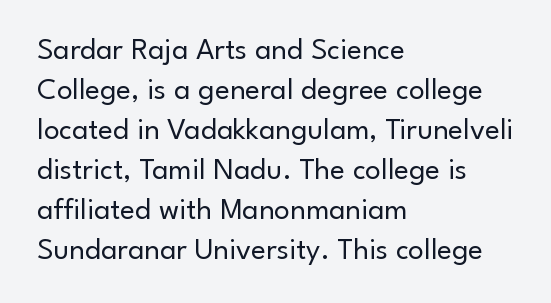
Q: Is the text bold? A: No.
Q: Is the text italic (slanted)? A: No, it is upright.
Q: Is the typeface a serif or a sans-serif typeface? A: Sans-serif.
Q: Is the text underlined? A: No.
Q: How is the paragraph aligned? A: Left-aligned.
Q: Is the spacing between letters normal or unusually wide? A: Normal.
Q: Is the spacing between lines tight, normal or loose? A: Normal.
Q: Width (condensed, normal, or wide)? A: Normal.
Q: Stroke contrast? A: Low.
Q: x-height? A: Small.
Q: Monospaced? A: No.
